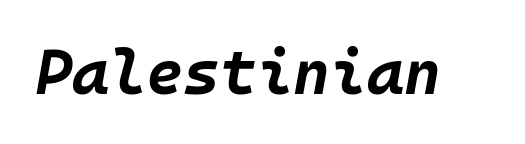
Q: Is the text bold? A: Yes.
Q: Is the text italic (slanted)? A: Yes, it leans right by about 10 degrees.
Q: Is the text underlined? A: No.
Q: Is the spacing between letters normal or unusually wide? A: Normal.
Q: Width (condensed, normal, or wide)? A: Normal.
Q: Stroke contrast? A: Low.
Q: x-height? A: Large.
